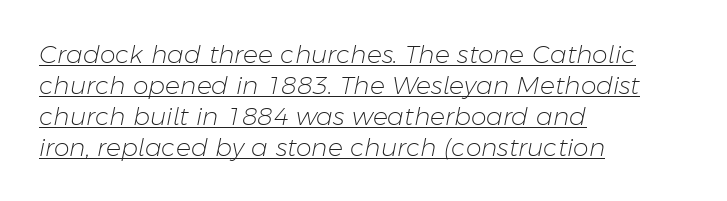
{"italic": "yes", "lean": "right", "slant_degrees": 11, "bold": "no", "underline": "yes", "align": "left", "line_spacing_ratio": 1.24, "letter_spacing": "normal", "letter_spacing_em": 0.0, "glyph_px": 25}
